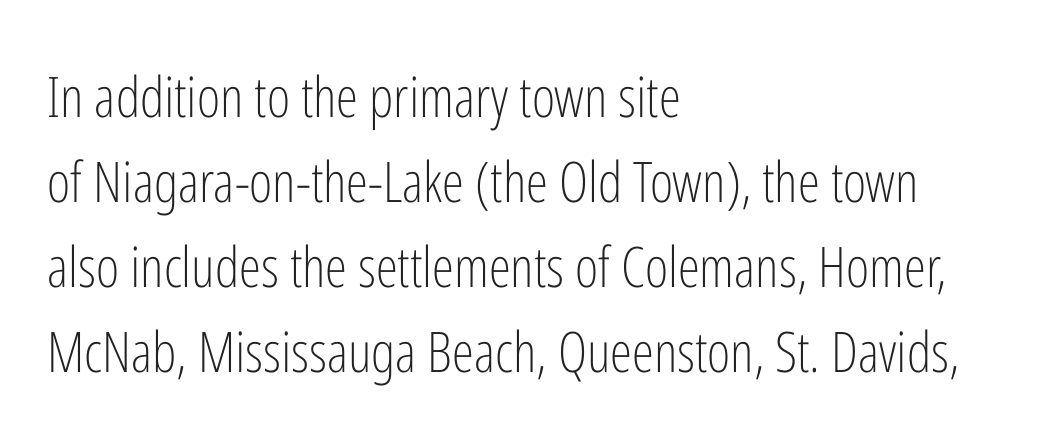
Q: Is the text bold? A: No.
Q: Is the text italic (slanted)? A: No, it is upright.
Q: Is the typeface a serif or a sans-serif typeface? A: Sans-serif.
Q: Is the text underlined? A: No.
Q: How is the paragraph aligned? A: Left-aligned.
Q: Is the spacing between letters normal or unusually wide? A: Normal.
Q: Is the spacing between lines tight, normal or loose? A: Normal.
Q: Width (condensed, normal, or wide)? A: Condensed.
Q: Stroke contrast? A: Low.
Q: x-height? A: Medium.
Q: Monospaced? A: No.
